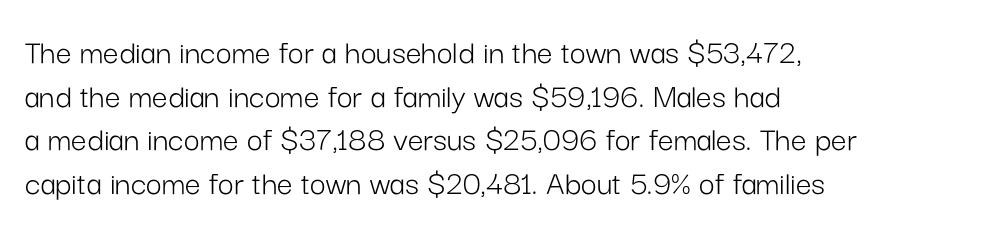
The image shows 35 px light sans-serif type, upright; set left-aligned, normal line spacing (1.25x), normal letter spacing, not underlined; low stroke contrast and a medium x-height.
